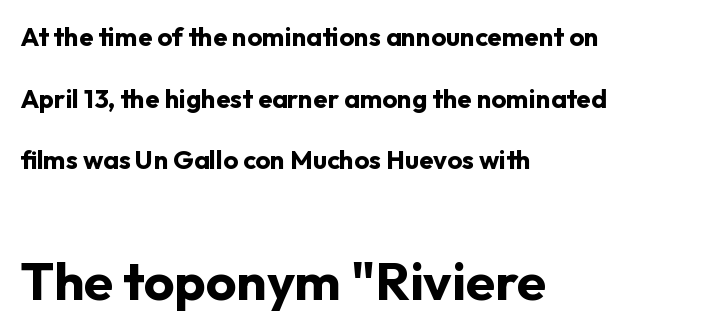
The image shows 53 px bold sans-serif type, upright; set left-aligned, loose line spacing (2.37x), normal letter spacing, not underlined; the second (bottom) block is 2.04x larger; low stroke contrast and a medium x-height.
